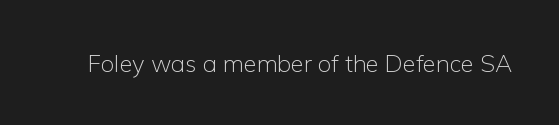
{"italic": "no", "bold": "no", "underline": "no", "letter_spacing": "normal", "letter_spacing_em": 0.0, "glyph_px": 24}
